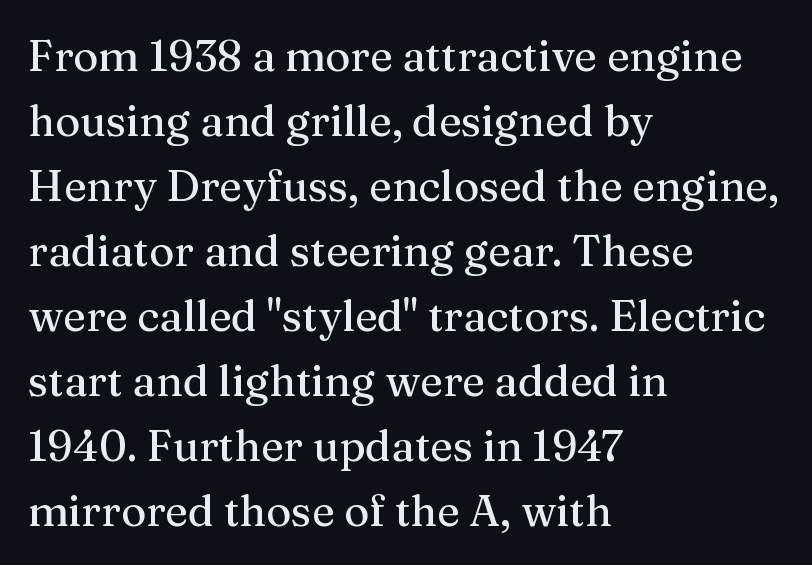
Q: Is the text italic (slanted)? A: No, it is upright.
Q: Is the typeface a serif or a sans-serif typeface? A: Serif.
Q: Is the text underlined? A: No.
Q: How is the paragraph aligned? A: Left-aligned.
Q: Is the spacing between letters normal or unusually wide? A: Normal.
Q: Is the spacing between lines tight, normal or loose? A: Normal.
Q: Width (condensed, normal, or wide)? A: Normal.
Q: Stroke contrast? A: Medium.
Q: x-height? A: Medium.
Q: Monospaced? A: No.
